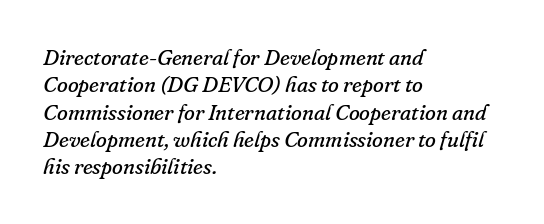
Q: Is the text bold? A: No.
Q: Is the text italic (slanted)? A: Yes, it leans right by about 16 degrees.
Q: Is the text underlined? A: No.
Q: How is the paragraph aligned? A: Left-aligned.
Q: Is the spacing between letters normal or unusually wide? A: Normal.
